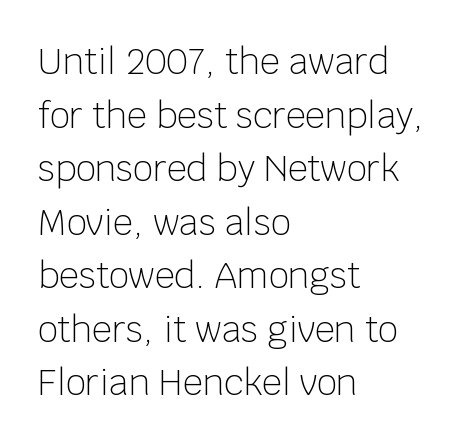
{"serif": "no", "italic": "no", "bold": "no", "weight": "light", "width": "normal", "stroke_contrast": "low", "x_height": "large", "monospaced": "no", "underline": "no", "align": "left", "line_spacing": "normal", "line_spacing_ratio": 1.53, "letter_spacing": "normal", "letter_spacing_em": 0.0, "glyph_px": 35}
